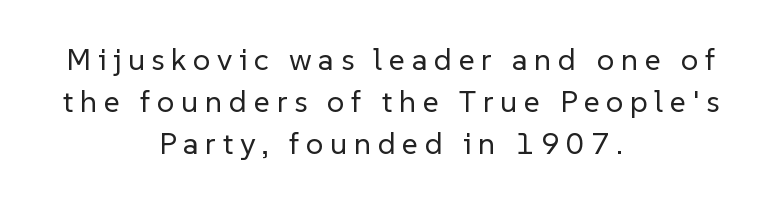
Q: Is the text bold? A: No.
Q: Is the text italic (slanted)? A: No, it is upright.
Q: Is the typeface a serif or a sans-serif typeface? A: Sans-serif.
Q: Is the text underlined? A: No.
Q: How is the paragraph aligned? A: Centered.
Q: Is the spacing between letters normal or unusually wide? A: Unusually wide.
Q: Is the spacing between lines tight, normal or loose? A: Normal.
Q: Width (condensed, normal, or wide)? A: Normal.
Q: Stroke contrast? A: Low.
Q: x-height? A: Medium.
Q: Monospaced? A: No.
